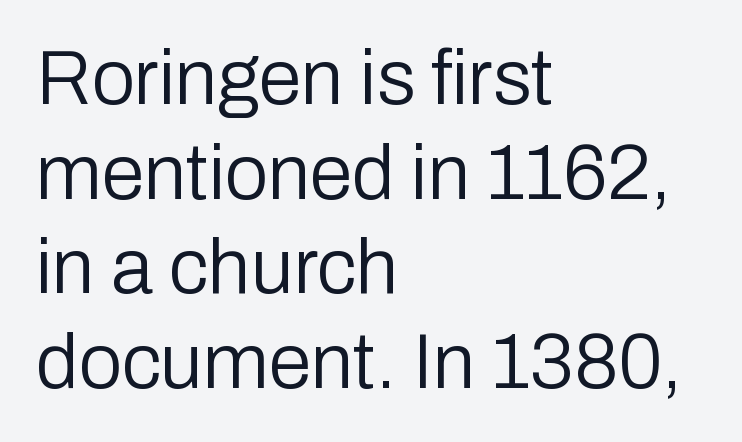
{"serif": "no", "italic": "no", "bold": "no", "weight": "regular", "width": "normal", "stroke_contrast": "low", "x_height": "medium", "monospaced": "no", "underline": "no", "align": "left", "line_spacing_ratio": 1.23, "letter_spacing": "normal", "letter_spacing_em": 0.0, "glyph_px": 77}
